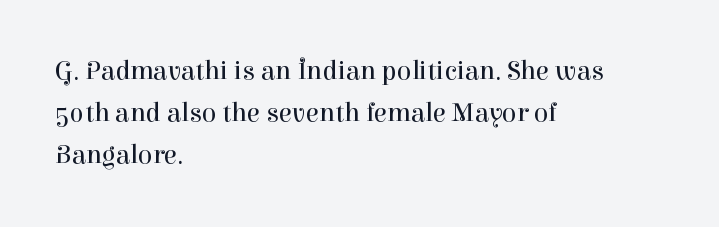
The image shows 27 px text type, upright; set left-aligned, normal line spacing (1.56x), normal letter spacing, not underlined.
